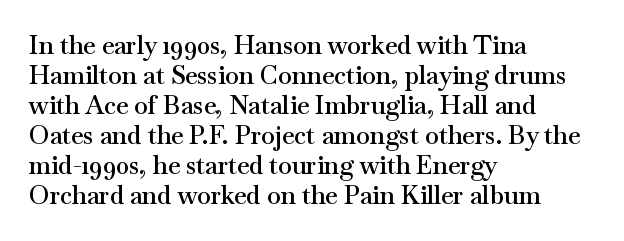
The image shows 25 px text type, upright; set left-aligned, line spacing 1.2x, normal letter spacing, not underlined.
